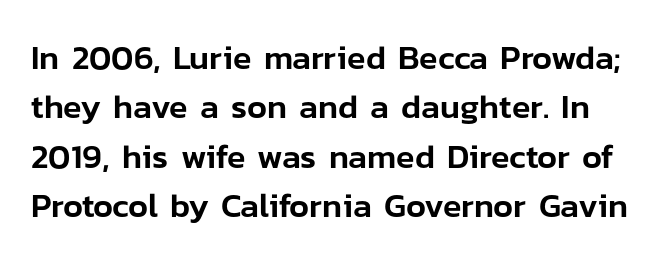
{"serif": "no", "italic": "no", "width": "normal", "stroke_contrast": "low", "x_height": "medium", "monospaced": "no", "underline": "no", "line_spacing": "normal", "line_spacing_ratio": 1.45, "letter_spacing": "normal", "letter_spacing_em": 0.0, "glyph_px": 34}
